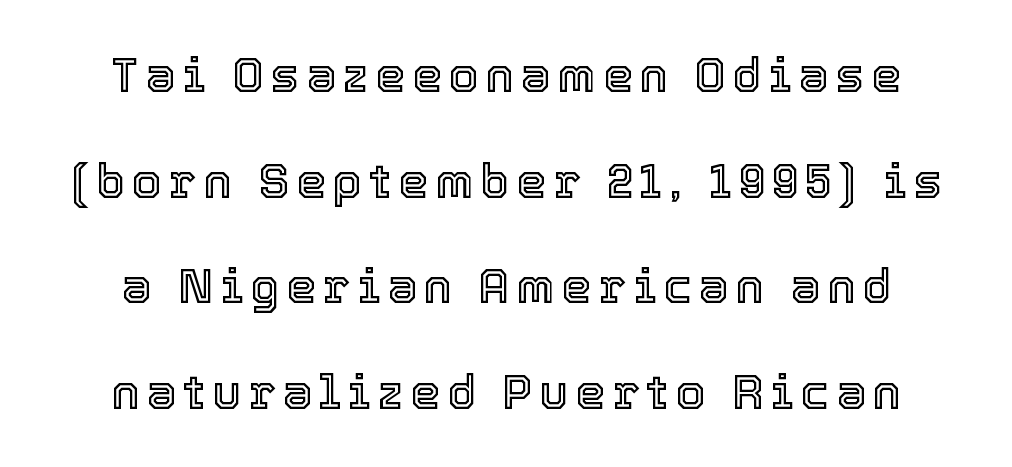
Q: Is the text italic (slanted)? A: No, it is upright.
Q: Is the text underlined? A: No.
Q: Is the spacing between lines tight, normal or loose? A: Loose.
Q: Width (condensed, normal, or wide)? A: Normal.
Q: x-height? A: Medium.
Q: Monospaced? A: No.
